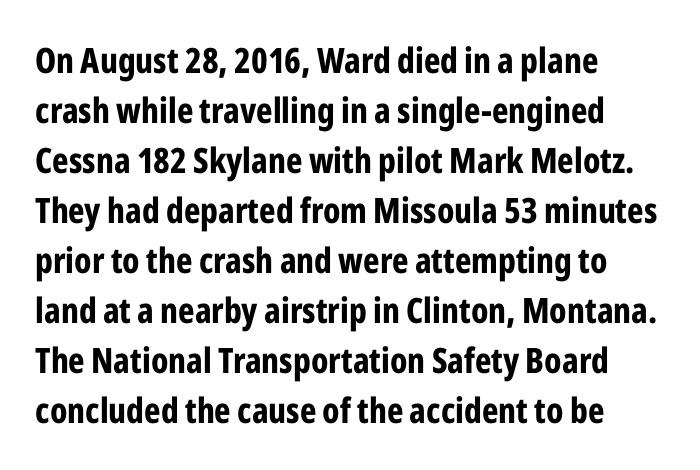
{"serif": "no", "italic": "no", "bold": "yes", "weight": "bold", "width": "condensed", "stroke_contrast": "low", "x_height": "medium", "monospaced": "no", "underline": "no", "align": "left", "line_spacing": "normal", "line_spacing_ratio": 1.43, "letter_spacing": "normal", "letter_spacing_em": 0.0, "glyph_px": 35}
